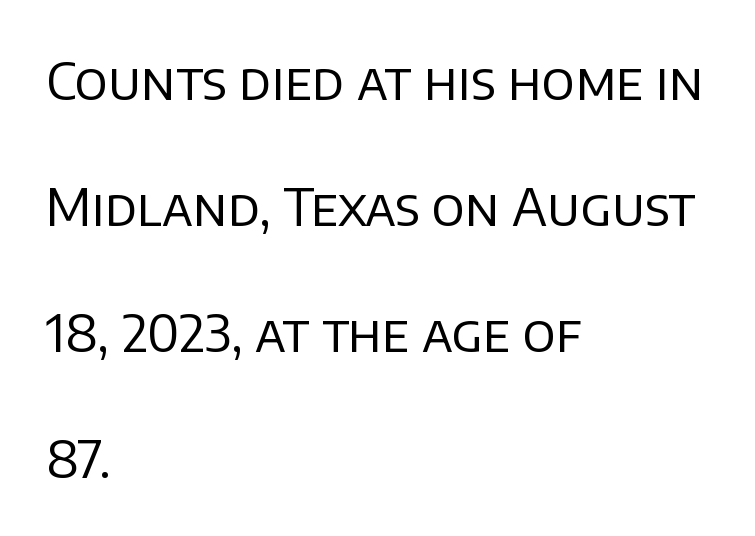
The space beneath each line is pristine and unruled. Examine the stroke ends and you'll find no serifs. The weight tops out at a normal text grade. These lines are set flush left with a ragged right edge. The letters sit at their default tracking, neither squeezed nor spread.
